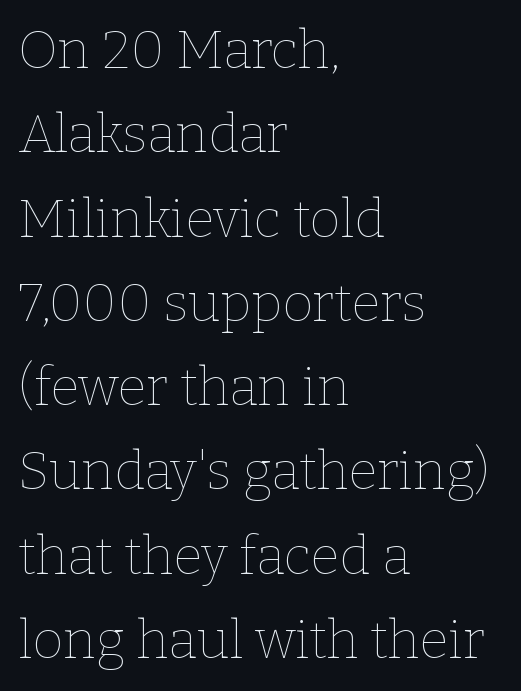
The image shows 53 px thin type, upright; set left-aligned, normal line spacing (1.59x), normal letter spacing, not underlined; low stroke contrast and a medium x-height.
